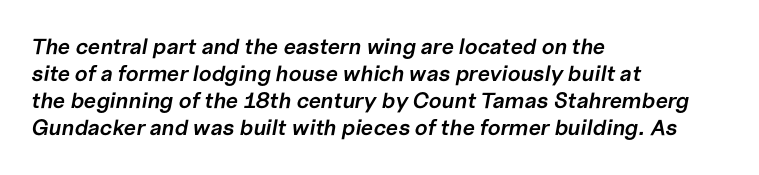
{"italic": "yes", "lean": "right", "slant_degrees": 10, "bold": "semi", "underline": "no", "align": "left", "line_spacing_ratio": 1.23, "letter_spacing": "normal", "letter_spacing_em": 0.0, "glyph_px": 22}
